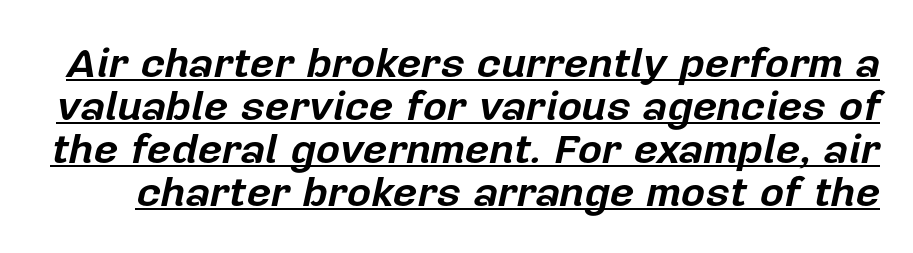
{"italic": "yes", "lean": "right", "slant_degrees": 12, "bold": "yes", "weight": "bold", "width": "normal", "stroke_contrast": "low", "x_height": "medium", "monospaced": "no", "underline": "yes", "line_spacing": "tight", "line_spacing_ratio": 1.02, "letter_spacing": "normal", "letter_spacing_em": 0.0, "glyph_px": 42}
